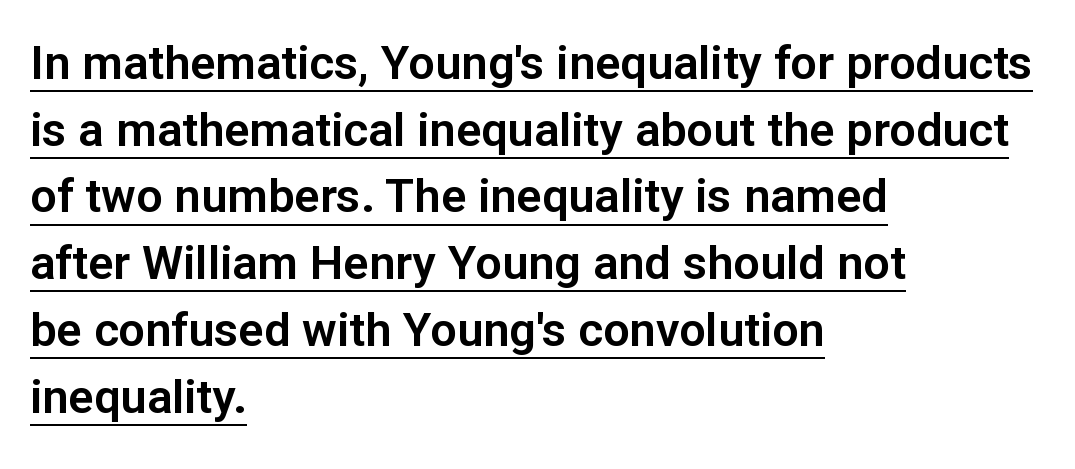
Q: Is the text italic (slanted)? A: No, it is upright.
Q: Is the typeface a serif or a sans-serif typeface? A: Sans-serif.
Q: Is the text underlined? A: Yes.
Q: How is the paragraph aligned? A: Left-aligned.
Q: Is the spacing between letters normal or unusually wide? A: Normal.
Q: Is the spacing between lines tight, normal or loose? A: Normal.
Q: Width (condensed, normal, or wide)? A: Normal.
Q: Stroke contrast? A: Low.
Q: x-height? A: Medium.
Q: Monospaced? A: No.
